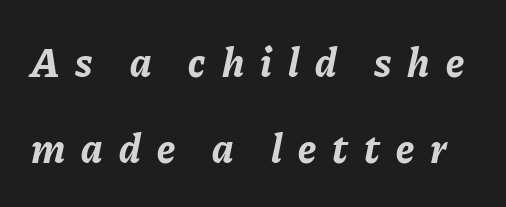
Q: Is the text bold? A: Yes.
Q: Is the text italic (slanted)? A: Yes, it leans right by about 11 degrees.
Q: Is the text underlined? A: No.
Q: Is the spacing between letters normal or unusually wide? A: Unusually wide.
Q: Is the spacing between lines tight, normal or loose? A: Loose.
Q: Width (condensed, normal, or wide)? A: Normal.
Q: Stroke contrast? A: Low.
Q: x-height? A: Medium.
Q: Monospaced? A: No.
